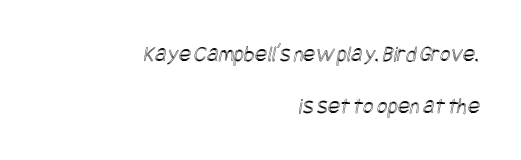
Vertically, the passage feels expansive, rows floating well apart. Horizontally, the lines are justified to the trailing edge only. Each word holds together tightly as a unit, with standard inter-letter gaps. Underline: absent.
